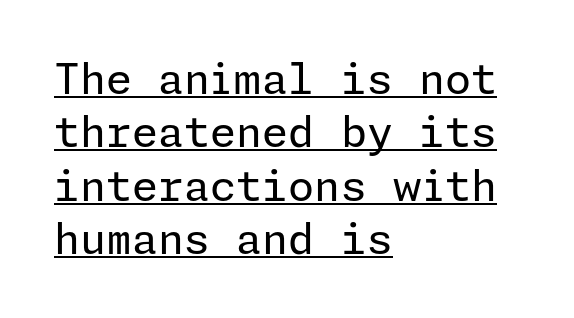
You can tell it's not italic because the verticals are truly vertical. Evenly set lines give the paragraph a standard silhouette. Has an underline been added? It has. The lines are quadded left. In terms of letterspacing, this is plain default setting.
